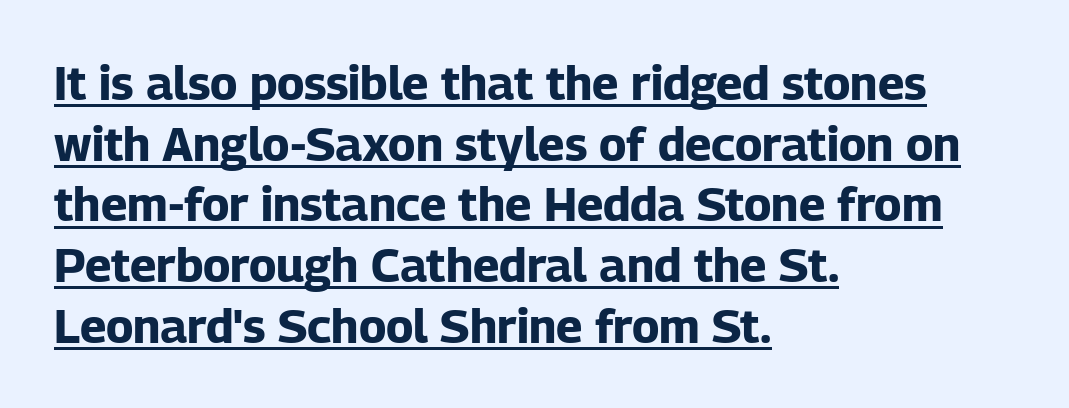
Q: Is the text bold? A: Yes.
Q: Is the text italic (slanted)? A: No, it is upright.
Q: Is the typeface a serif or a sans-serif typeface? A: Sans-serif.
Q: Is the text underlined? A: Yes.
Q: How is the paragraph aligned? A: Left-aligned.
Q: Is the spacing between letters normal or unusually wide? A: Normal.
Q: Is the spacing between lines tight, normal or loose? A: Normal.
Q: Width (condensed, normal, or wide)? A: Normal.
Q: Stroke contrast? A: Low.
Q: x-height? A: Medium.
Q: Monospaced? A: No.
